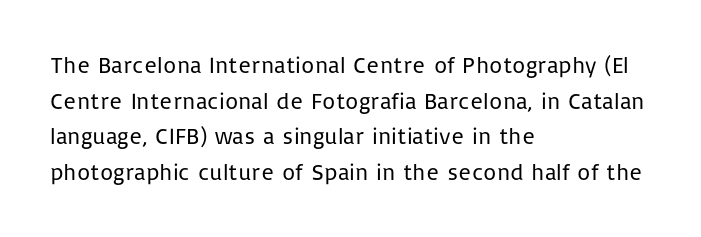
Baseline-to-baseline distance is the conventional proportion of letter height. The passage is arranged the way most books set body copy — flush left. The glyphs are unaccompanied by any horizontal stroke below them. The gaps between neighbouring characters are ordinary and unremarkable.
